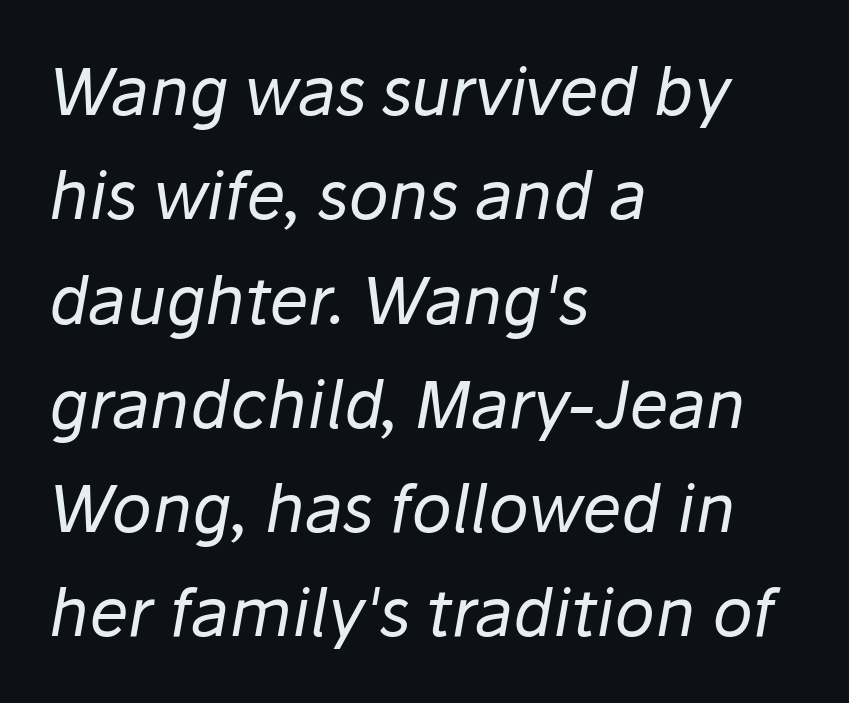
Successive baselines arrive at the customary interval. Quick note: underline off. These lines were composed using italics. Characters follow at the spacing the type designer built in.
